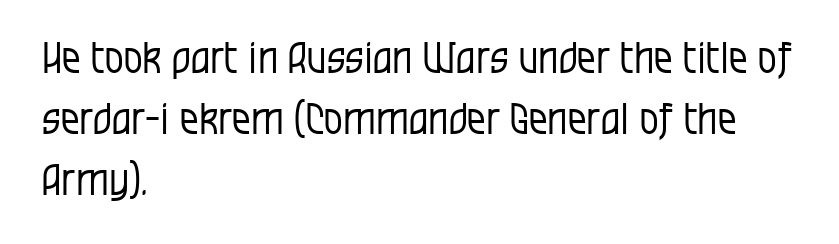
Heaviness? Minimal to ordinary, like unemphasized prose. Leading matches the norm, producing a regular column. Rendered with straight, roman letterforms. No feet cap the strokes, marking this as sans-serif type. Tracking value appears to be zero — textbook default spacing. These lines are rendered in a variable-pitch font.
